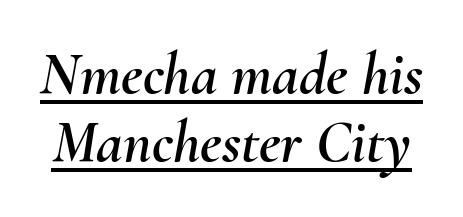
Q: Is the text italic (slanted)? A: Yes, it leans right by about 10 degrees.
Q: Is the text underlined? A: Yes.
Q: Is the spacing between letters normal or unusually wide? A: Normal.
Q: Is the spacing between lines tight, normal or loose? A: Tight.
Q: Width (condensed, normal, or wide)? A: Normal.
Q: Stroke contrast? A: Medium.
Q: x-height? A: Small.
Q: Monospaced? A: No.
